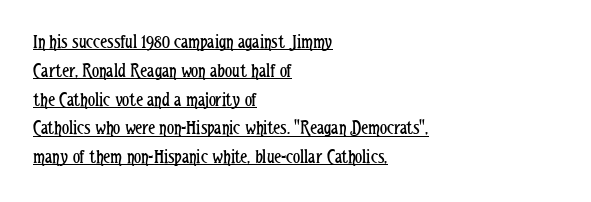
Weight: regular or lighter. Tall strokes in this sample are plumb rather than angled. This sample keeps an unexceptional amount of space between lines. The horizontal fit of the characters is conventional and even. The glyphs are accompanied by a horizontal stroke just below them. The text block is weighted toward the left margin, trailing off unevenly rightward.
